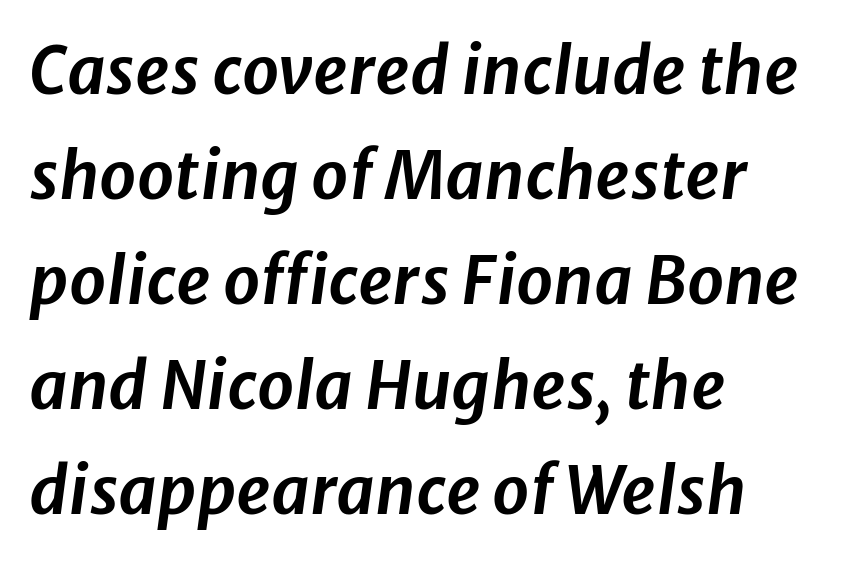
Leftover space on each line is placed entirely after the last word. No word sits above an underline. Default kerning and tracking; the words read as compact shapes. Do the characters align in a grid? No, the font is proportional.
